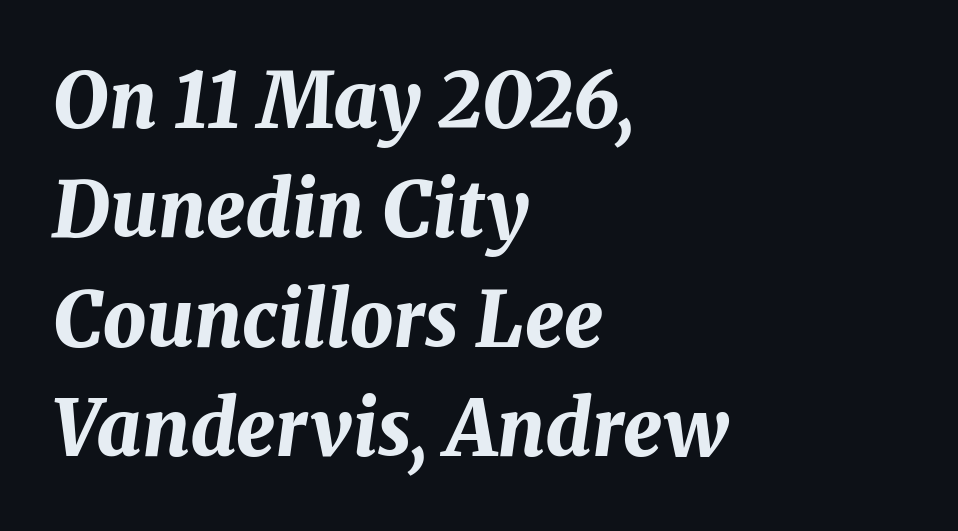
{"italic": "yes", "lean": "right", "slant_degrees": 8, "bold": "yes", "weight": "bold", "width": "normal", "stroke_contrast": "medium", "x_height": "medium", "monospaced": "no", "underline": "no", "align": "left", "line_spacing": "normal", "line_spacing_ratio": 1.42, "letter_spacing": "normal", "letter_spacing_em": 0.0, "glyph_px": 77}
